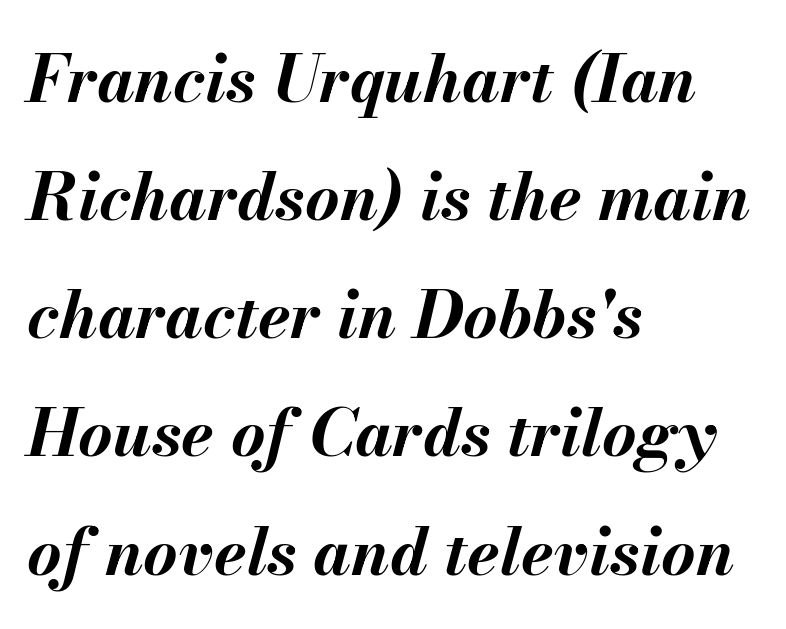
A full-strength bold gives these letters their thick strokes. Think of a printed novel: that variable character pitch is what you see here. The rag falls on the right side of this text block. Italic: yes, the glyphs are oblique. The type is set solid horizontally, with unmodified tracking.
